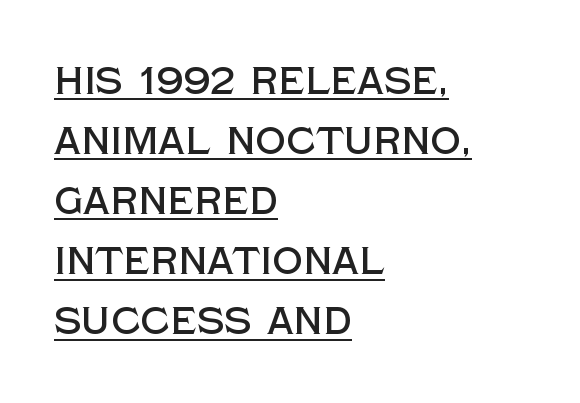
Q: Is the text italic (slanted)? A: No, it is upright.
Q: Is the typeface a serif or a sans-serif typeface? A: Sans-serif.
Q: Is the text underlined? A: Yes.
Q: How is the paragraph aligned? A: Left-aligned.
Q: Is the spacing between letters normal or unusually wide? A: Normal.
Q: Is the spacing between lines tight, normal or loose? A: Normal.
Q: Width (condensed, normal, or wide)? A: Normal.
Q: x-height? A: Large.
Q: Monospaced? A: No.
